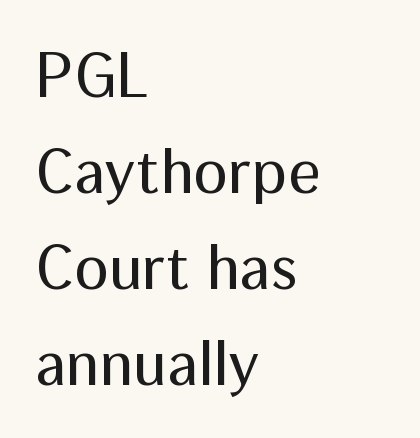
Between one letter and the next there's only the usual sliver of space. The letters advance in unequal steps, a hallmark of proportional type. Leading matches the norm, producing a regular column. Stems here are at most as thick as an everyday book face.
